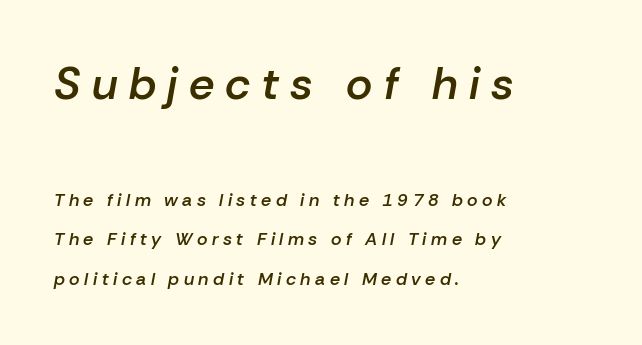
Q: Is the text bold? A: Semi-bold.
Q: Is the text italic (slanted)? A: Yes, it leans right by about 10 degrees.
Q: Is the text underlined? A: No.
Q: How is the paragraph aligned? A: Left-aligned.
Q: Is the spacing between letters normal or unusually wide? A: Unusually wide.
Q: Is the spacing between lines tight, normal or loose? A: Loose.
Q: Which block of text is set in a larger size, the first (top) or the second (bottom)? A: The first (top) one.
Q: Width (condensed, normal, or wide)? A: Normal.
Q: Stroke contrast? A: Low.
Q: x-height? A: Medium.
Q: Monospaced? A: No.
